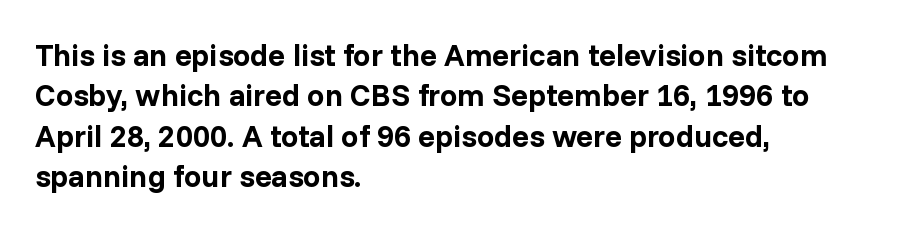
The image shows 31 px bold sans-serif type, upright; set left-aligned, normal line spacing (1.3x), normal letter spacing, not underlined; low stroke contrast and a medium x-height.
